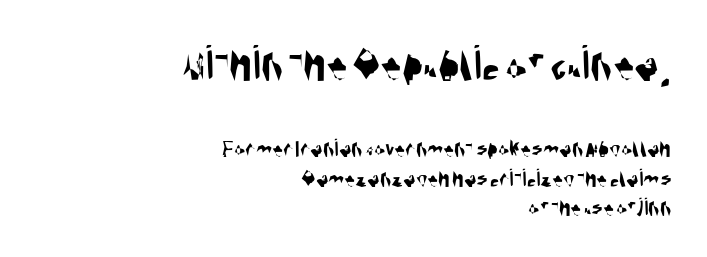
The image shows 51 px condensed sans-serif type; set right-aligned, tight line spacing (1.13x), normal letter spacing, not underlined; the first (top) block is 1.96x larger; medium stroke contrast and a large x-height.
